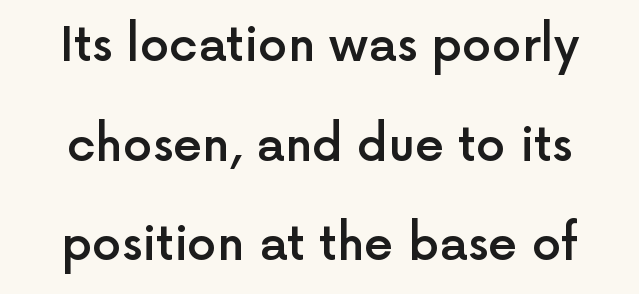
Q: Is the text bold? A: Semi-bold.
Q: Is the text italic (slanted)? A: No, it is upright.
Q: Is the typeface a serif or a sans-serif typeface? A: Sans-serif.
Q: Is the text underlined? A: No.
Q: Is the spacing between letters normal or unusually wide? A: Normal.
Q: Is the spacing between lines tight, normal or loose? A: Loose.
Q: Width (condensed, normal, or wide)? A: Normal.
Q: x-height? A: Medium.
Q: Monospaced? A: No.
